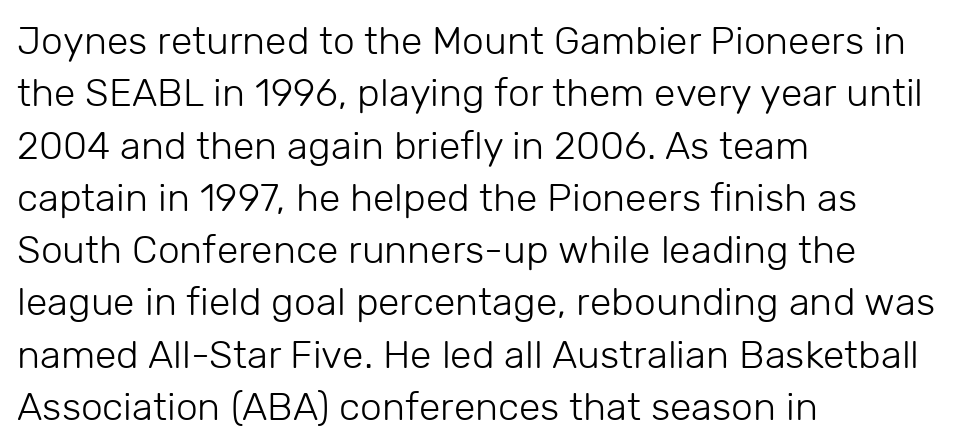
Does extra space separate the letters? No, they use regular spacing. A typesetter would mark this as roman, not italic. The line-height multiplier appears to be the usual default. This rendering features lettering with no underline.
